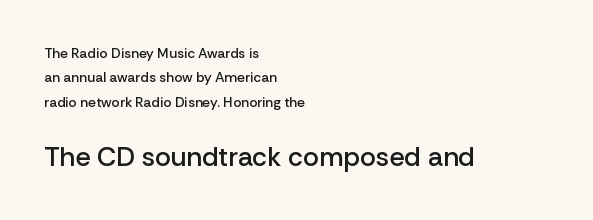
The later block is typeset at a bigger size than the earlier block. These lines stack with their left ends in a neat column. The gap between lines stays unmarked. The horizontal fit of the characters is conventional and even. Ascenders rise straight up at ninety degrees. Its strokes are somewhat broadened, the hallmark of semibold type.
